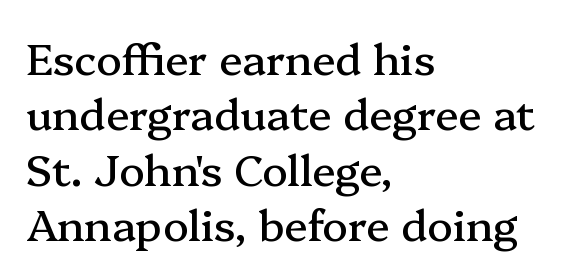
Underline: absent. No extra tracking has been applied to these lines. This sample has the flowing, uneven cadence of proportional lettering. The lettering stays uniformly vertical, giving the passage a roman look. Reading down the column, the eye jumps a familiar distance to each next line.
